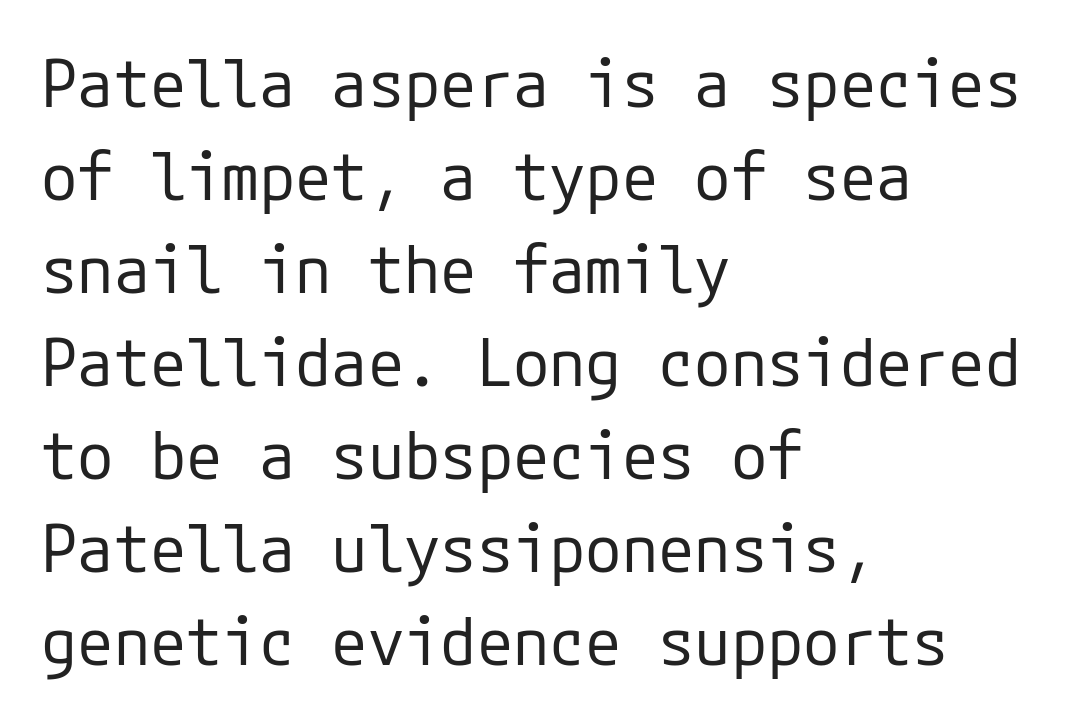
Look at the tracking — it's just the regular setting, nothing added. The face looks like a standard text weight, possibly lighter. Notice how descenders clear the ascenders below comfortably — that's standard leading. Every character sits straight up, as roman type does. The type family on display is of the sans-serif kind.
